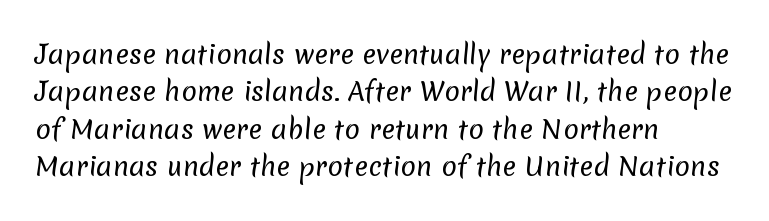
Q: Is the text bold? A: No.
Q: Is the text underlined? A: No.
Q: How is the paragraph aligned? A: Left-aligned.
Q: Is the spacing between letters normal or unusually wide? A: Normal.
Q: Is the spacing between lines tight, normal or loose? A: Normal.
